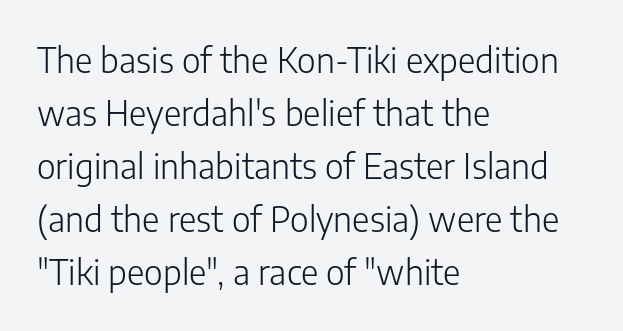
{"serif": "no", "italic": "no", "bold": "no", "weight": "light", "width": "normal", "stroke_contrast": "low", "x_height": "medium", "monospaced": "no", "underline": "no", "align": "left", "line_spacing": "normal", "line_spacing_ratio": 1.56, "letter_spacing": "normal", "letter_spacing_em": 0.0, "glyph_px": 34}
